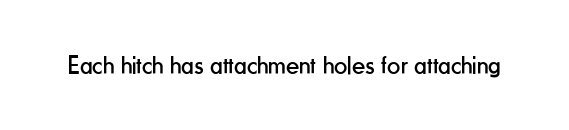
A roman cut, with each character standing at attention. Decoration check: the copy has no underline. The gaps between neighbouring characters are ordinary and unremarkable. Bold? No — there's no thickening of the strokes.
